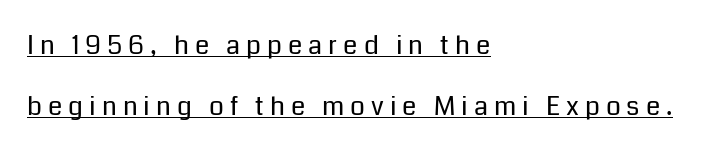
Q: Is the text bold? A: No.
Q: Is the text italic (slanted)? A: No, it is upright.
Q: Is the text underlined? A: Yes.
Q: How is the paragraph aligned? A: Left-aligned.
Q: Is the spacing between letters normal or unusually wide? A: Unusually wide.
Q: Is the spacing between lines tight, normal or loose? A: Loose.
